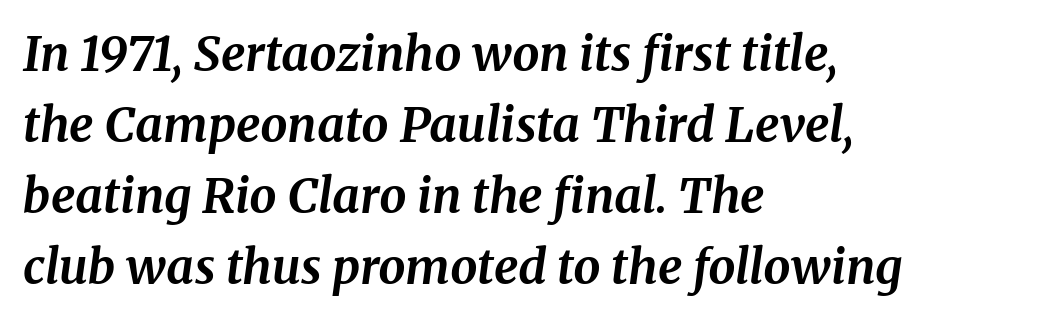
Q: Is the text bold? A: Yes.
Q: Is the text italic (slanted)? A: Yes, it leans right by about 8 degrees.
Q: Is the typeface a serif or a sans-serif typeface? A: Serif.
Q: Is the text underlined? A: No.
Q: How is the paragraph aligned? A: Left-aligned.
Q: Is the spacing between letters normal or unusually wide? A: Normal.
Q: Is the spacing between lines tight, normal or loose? A: Normal.
Q: Width (condensed, normal, or wide)? A: Normal.
Q: Stroke contrast? A: Medium.
Q: x-height? A: Medium.
Q: Monospaced? A: No.
